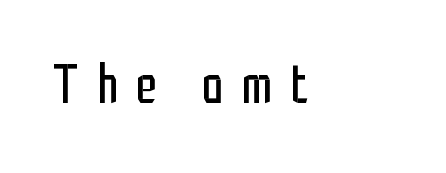
You can tell it's not italic because the verticals are truly vertical. You could not count columns in this text — the font is proportionally spaced. The letters look calm and open, with moderate or lighter stems. The type is letterspaced generously, with wide tracking. Descender tails drop into unmarked territory. Horizontally, the lines are justified to the leading edge only.
